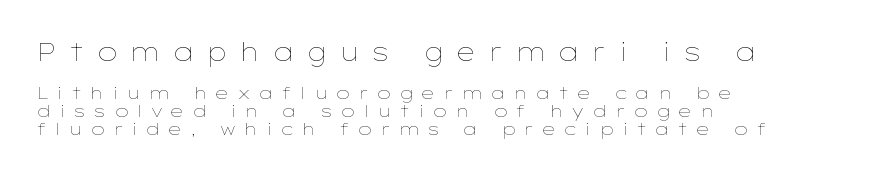
{"italic": "no", "bold": "no", "underline": "no", "align": "left", "line_spacing": "tight", "line_spacing_ratio": 1.05, "letter_spacing": "wide", "letter_spacing_em": 0.45, "larger_block": "first", "size_ratio": 1.47, "glyph_px": 25}
